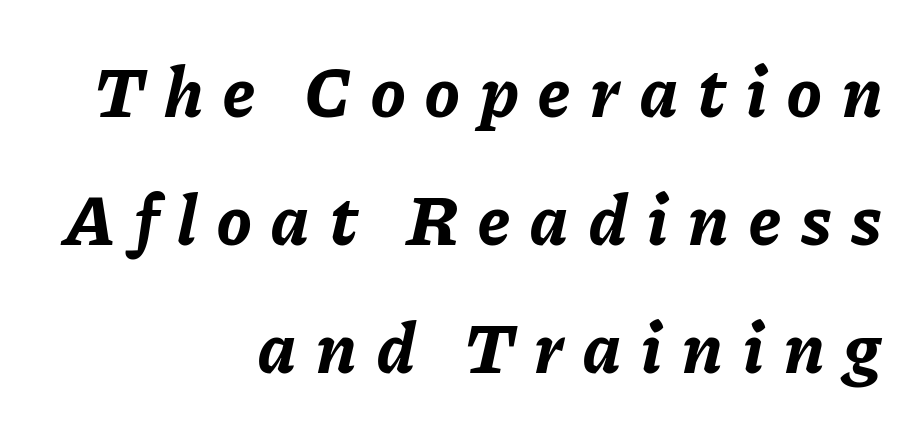
If you drew a ruler down the right edge, every line would touch it. The face used here is proportionally spaced, like ordinary book or web type. Decoration check: the copy has no underline. This is oblique type, the kind used for emphasis or titles. The letterforms stand isolated, each surrounded by extra space. The typesetting leans heavy: a genuine bold.
